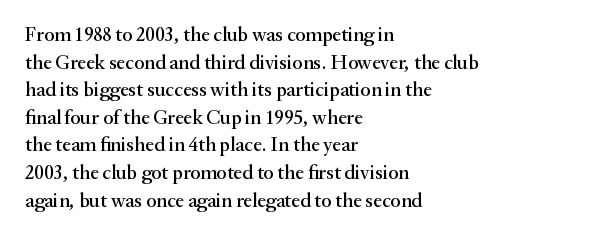
The image shows 20 px text type, upright; set left-aligned, normal line spacing (1.38x), normal letter spacing, not underlined.
